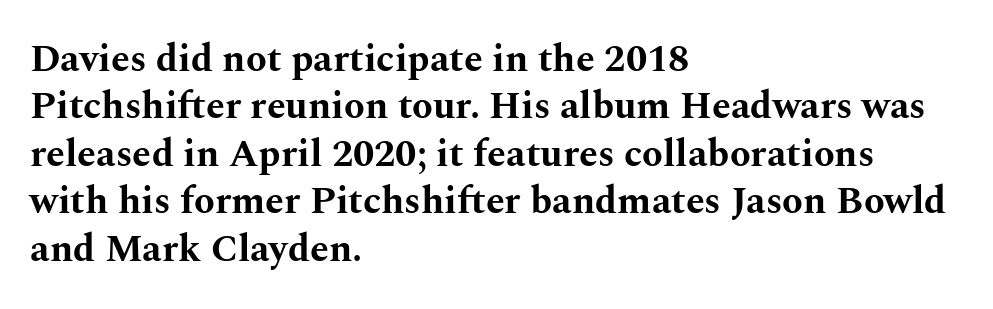
{"serif": "yes", "italic": "no", "bold": "yes", "weight": "bold", "width": "wide", "stroke_contrast": "medium", "x_height": "medium", "monospaced": "no", "underline": "no", "align": "left", "line_spacing": "normal", "line_spacing_ratio": 1.25, "letter_spacing": "normal", "letter_spacing_em": 0.0, "glyph_px": 38}
